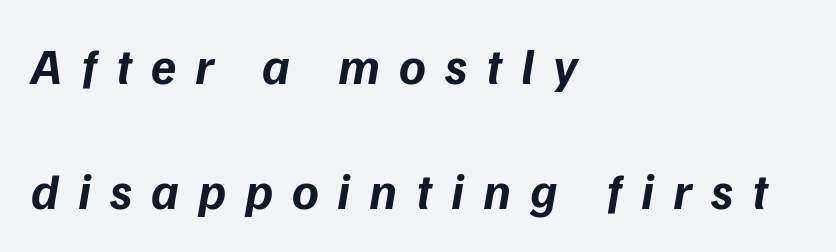
Each letter keeps its own natural width here, so spacing adapts to shape. Heavy-handed strokes throughout: this text is bold. Casual observation: everything's shoved over to the left. Posture: slanted. In terms of letterspacing, this is a distinctly airy, spread setting.
